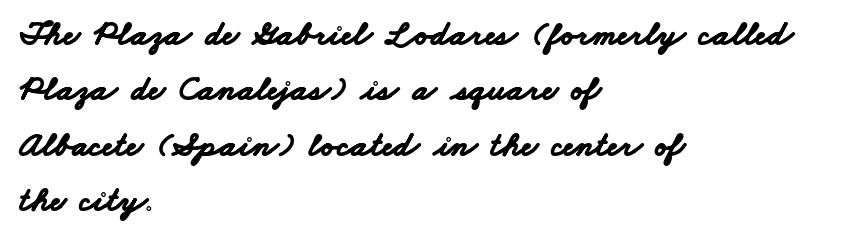
{"serif": "no", "bold": "yes", "weight": "bold", "width": "wide", "stroke_contrast": "low", "x_height": "small", "monospaced": "no", "underline": "no", "align": "left", "line_spacing": "normal", "line_spacing_ratio": 1.58, "letter_spacing": "normal", "letter_spacing_em": 0.0, "glyph_px": 35}
